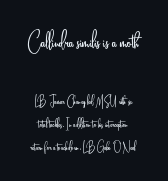
Q: Is the text bold? A: No.
Q: Is the text underlined? A: No.
Q: Is the spacing between letters normal or unusually wide? A: Normal.
Q: Is the spacing between lines tight, normal or loose? A: Normal.
Q: Which block of text is set in a larger size, the first (top) or the second (bottom)? A: The first (top) one.
